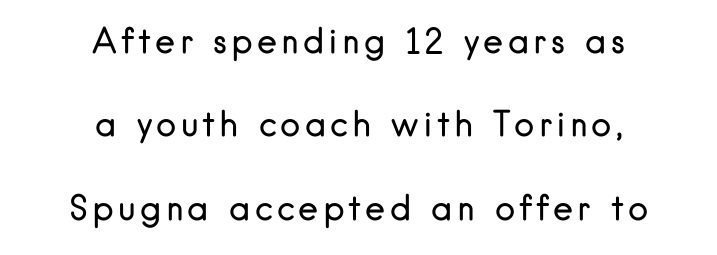
The image shows 34 px regular-weight sans-serif type, upright; set centered, loose line spacing (2.45x), not underlined; low stroke contrast and a small x-height.
